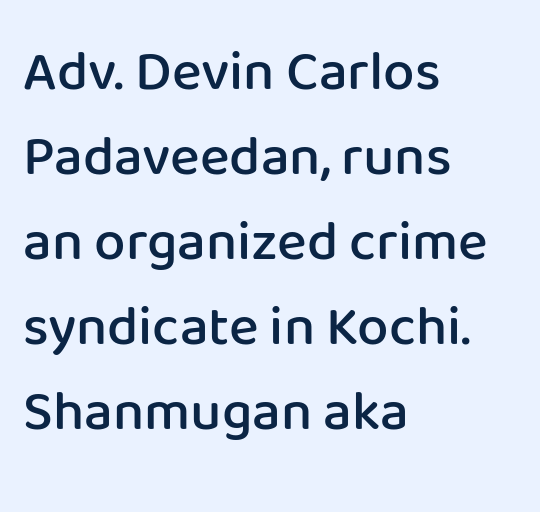
Here the designer chose a conventional face with non-uniform glyph widths. Here the glyphs are tracked normally, forming tight word shapes. Set as a demibold, roughly 600 on the weight scale. The specimen omits any rule beneath the text block's lines. Characters remain perfectly vertical along every line.
